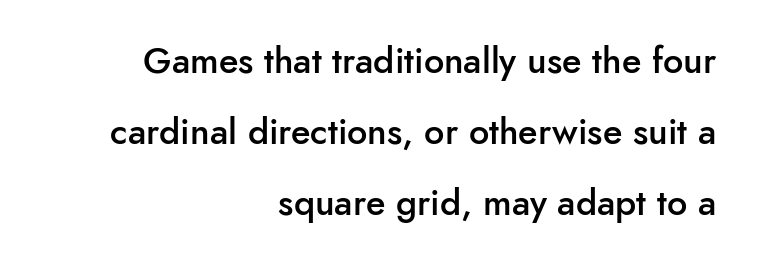
Typeset ragged left — the right edge is the straight one. Serifs: no, the terminals of the letterforms are clean. The rendering uses natural spacing where letterforms have individual widths. You can tell it's not italic because the verticals are truly vertical.
